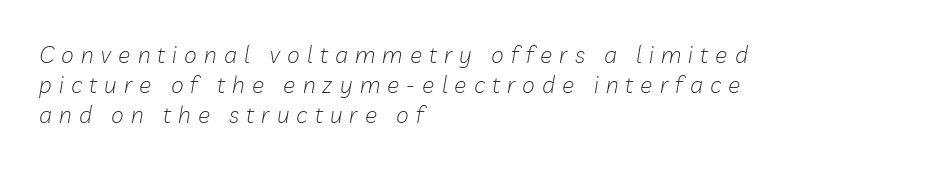
The passage shown leans; its letterforms are oblique. Glyph-to-glyph distance is far greater than everyday printed text. Stroke thickness stays within the range of a standard reading face or lighter. Horizontal bands of white between lines are of average thickness.
